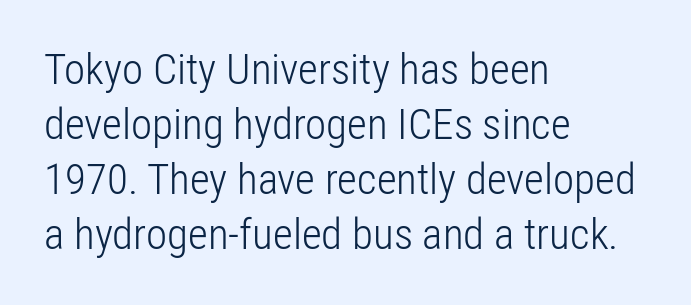
How are the letters spaced? Ordinarily, with no added tracking. Is there much room between lines? A standard amount, neither cramped nor airy. Glance below the letters and you will spot only blank space. The letters stand straight up with perfectly vertical stems.
